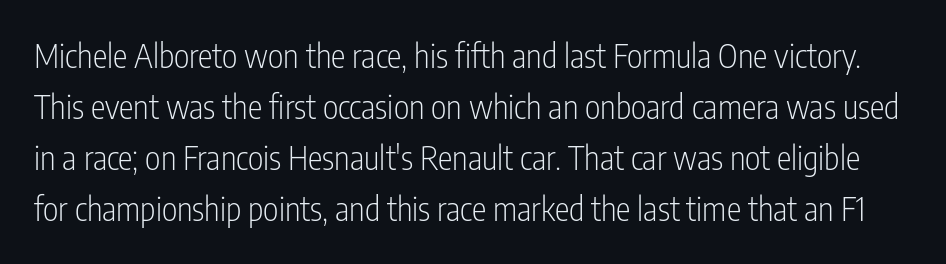
The image shows 33 px light, condensed sans-serif type, upright; set normal line spacing (1.55x), normal letter spacing, not underlined; low stroke contrast and a medium x-height.
